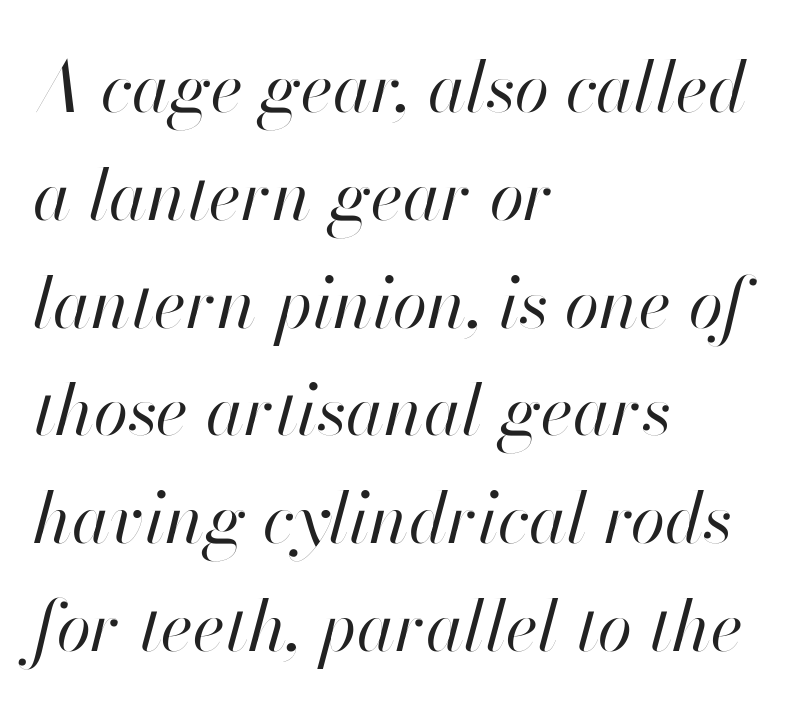
The image shows 70 px regular-weight type, italic (leaning right); set left-aligned, normal line spacing (1.54x), normal letter spacing, not underlined; high stroke contrast and a small x-height.
